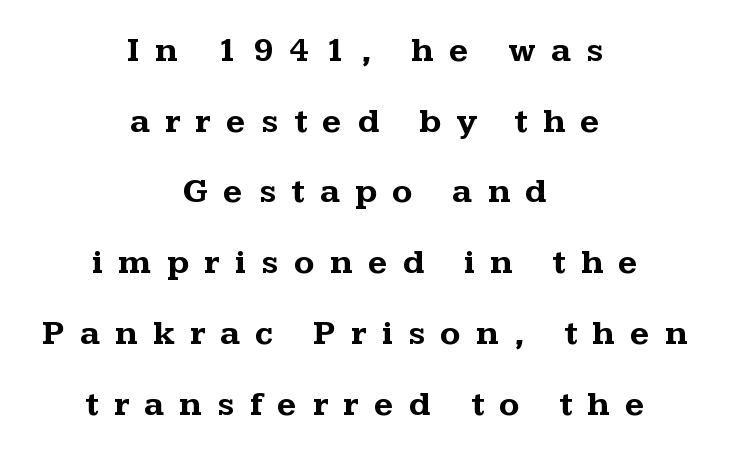
The image shows 34 px bold, wide serif type, upright; set centered, loose line spacing (2.08x), unusually wide letter spacing (+0.45 em), not underlined; medium stroke contrast and a medium x-height.
